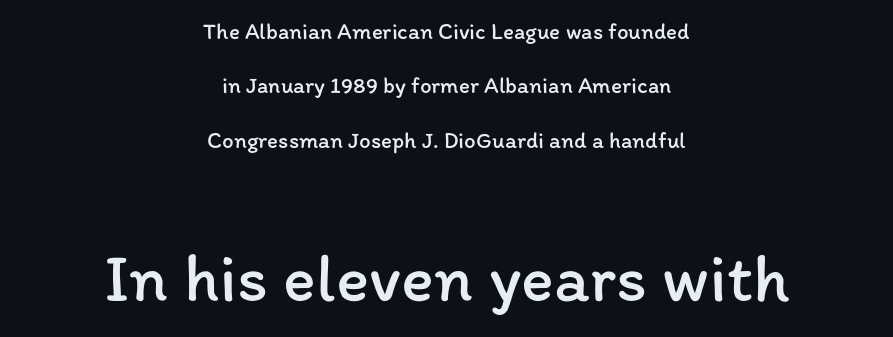
The image shows 69 px regular-weight type, upright; set centered, loose line spacing (2.36x), normal letter spacing, not underlined; the second (bottom) block is 3.0x larger; low stroke contrast and a medium x-height.
